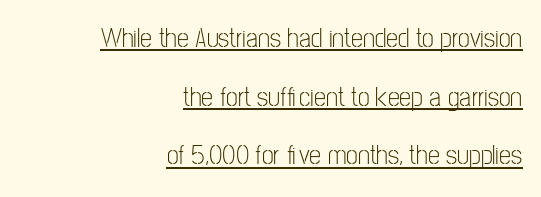
Q: Is the text bold? A: No.
Q: Is the text italic (slanted)? A: No, it is upright.
Q: Is the text underlined? A: Yes.
Q: How is the paragraph aligned? A: Right-aligned.
Q: Is the spacing between letters normal or unusually wide? A: Normal.
Q: Is the spacing between lines tight, normal or loose? A: Loose.
